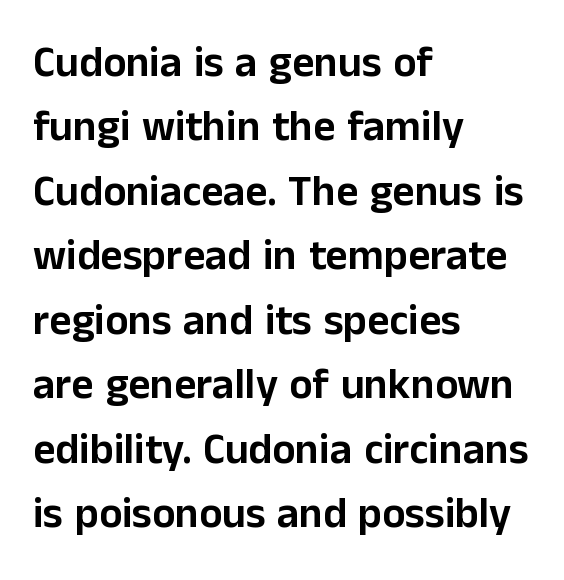
Q: Is the text italic (slanted)? A: No, it is upright.
Q: Is the typeface a serif or a sans-serif typeface? A: Sans-serif.
Q: Is the text underlined? A: No.
Q: How is the paragraph aligned? A: Left-aligned.
Q: Is the spacing between letters normal or unusually wide? A: Normal.
Q: Is the spacing between lines tight, normal or loose? A: Normal.
Q: Width (condensed, normal, or wide)? A: Normal.
Q: Stroke contrast? A: Low.
Q: x-height? A: Medium.
Q: Monospaced? A: No.
